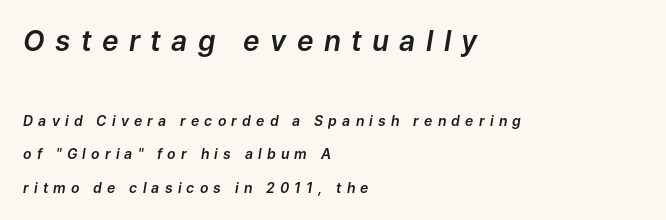
The image shows 28 px text type, italic (leaning right); set left-aligned, loose line spacing (2.38x), unusually wide letter spacing (+0.37 em), not underlined; the first (top) block is 2.0x larger; low stroke contrast and a medium x-height.
